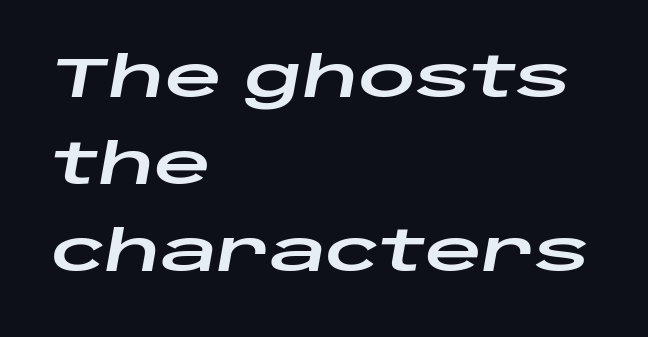
Q: Is the text italic (slanted)? A: Yes, it leans right by about 10 degrees.
Q: Is the text underlined? A: No.
Q: How is the paragraph aligned? A: Left-aligned.
Q: Is the spacing between letters normal or unusually wide? A: Normal.
Q: Is the spacing between lines tight, normal or loose? A: Normal.
Q: Width (condensed, normal, or wide)? A: Wide.
Q: Stroke contrast? A: Low.
Q: x-height? A: Large.
Q: Monospaced? A: No.
